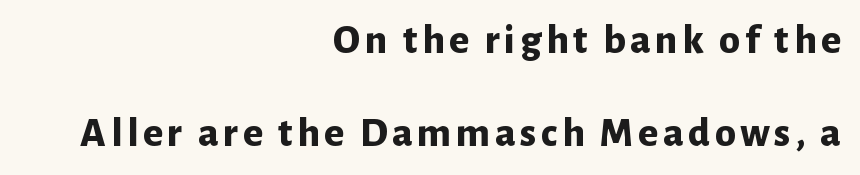
Q: Is the text bold? A: Yes.
Q: Is the text italic (slanted)? A: No, it is upright.
Q: Is the typeface a serif or a sans-serif typeface? A: Sans-serif.
Q: Is the text underlined? A: No.
Q: How is the paragraph aligned? A: Right-aligned.
Q: Is the spacing between lines tight, normal or loose? A: Loose.
Q: Width (condensed, normal, or wide)? A: Normal.
Q: Stroke contrast? A: Low.
Q: x-height? A: Medium.
Q: Monospaced? A: No.
